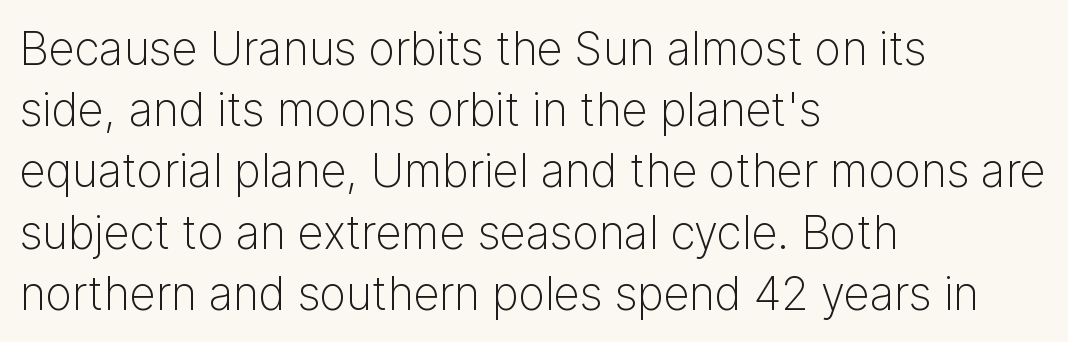
The type family on display is of the sans-serif kind. The weight tops out at a normal text grade. The strip under each line holds only bare page. Each new line begins a customary step beneath the previous one. These lines stack with their left ends in a neat column.
